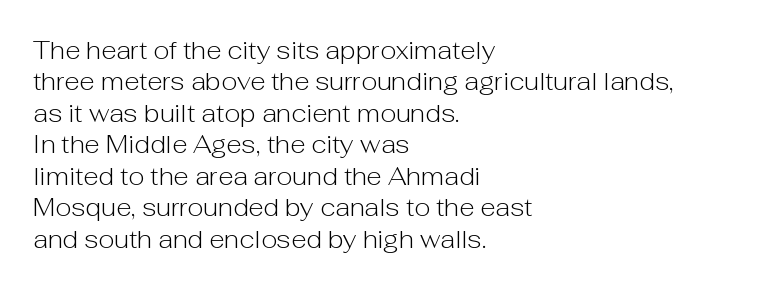
No letter is thick-stroked: the sample isn't bold. This is roman type, the default non-slanted kind. One glance says typical: line gaps are just what's usual. Plain, unruled lines of type. This sample is left-justified, so line endings fall wherever the words run out.
